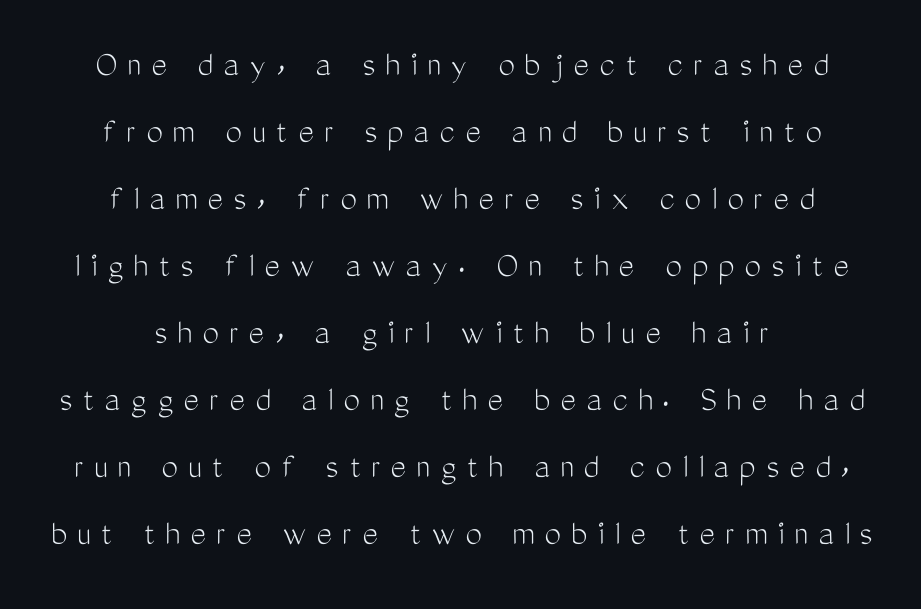
This sample uses expanded letter spacing, leaving extra air between glyphs. No chunkiness to these letters — they're not bold. The space beneath each line is pristine and unruled. Observe the absence of serifs on each vertical stroke in this sample.
